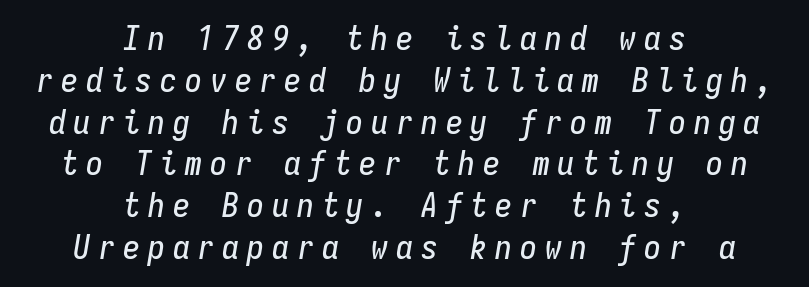
The image shows 34 px condensed type, italic (leaning right), monospaced; set centered, line spacing 1.23x, unusually wide letter spacing (+0.23 em), not underlined; low stroke contrast and a medium x-height.
